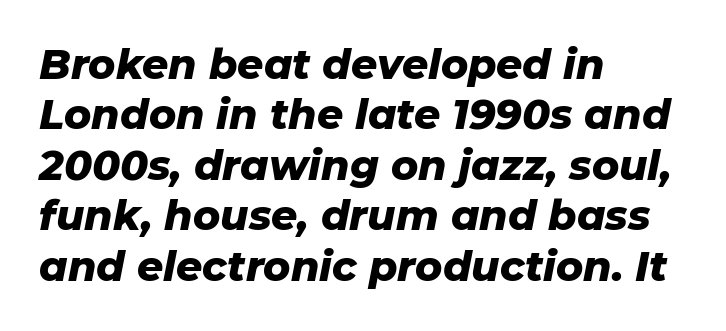
Q: Is the text bold? A: Yes.
Q: Is the text italic (slanted)? A: Yes, it leans right by about 11 degrees.
Q: Is the text underlined? A: No.
Q: How is the paragraph aligned? A: Left-aligned.
Q: Is the spacing between letters normal or unusually wide? A: Normal.
Q: Width (condensed, normal, or wide)? A: Normal.
Q: Stroke contrast? A: Low.
Q: x-height? A: Medium.
Q: Monospaced? A: No.
